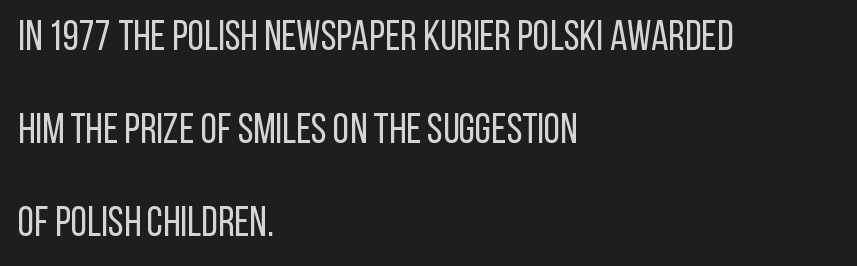
The image shows 42 px regular-weight, condensed sans-serif type, upright; set left-aligned, loose line spacing (2.22x), normal letter spacing, not underlined; low stroke contrast and a large x-height.
